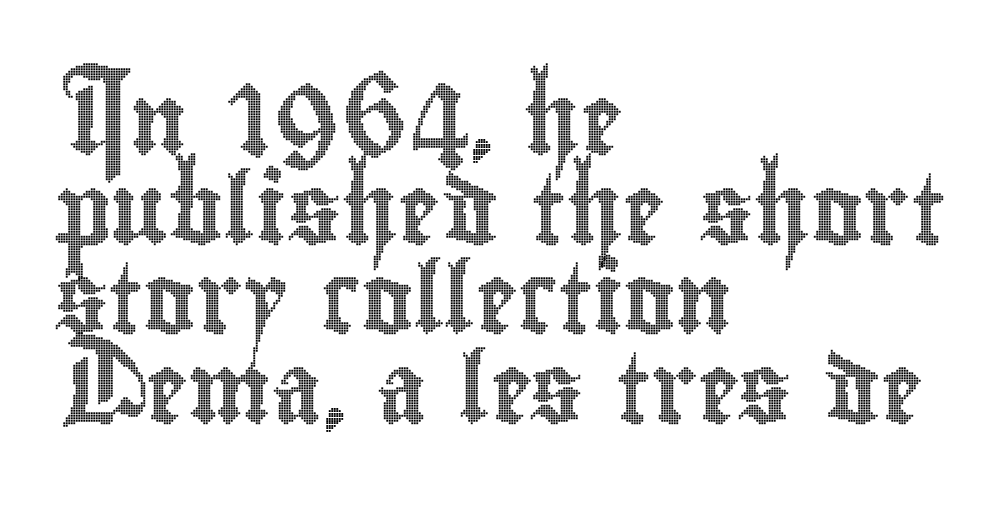
The area under the type is left untouched. The rendering uses a moderate line-height, typical for paragraphs. The typography opts for an upright posture over an oblique one. A typesetter would call this proportional, since set widths differ per character.
